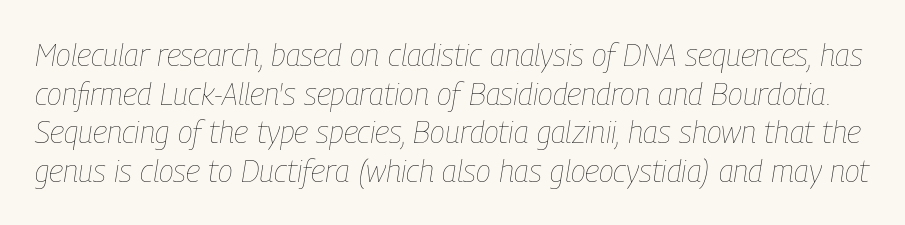
{"italic": "yes", "lean": "right", "slant_degrees": 9, "bold": "no", "weight": "thin", "width": "condensed", "stroke_contrast": "low", "x_height": "medium", "monospaced": "no", "underline": "no", "line_spacing": "normal", "line_spacing_ratio": 1.25, "letter_spacing": "normal", "letter_spacing_em": 0.0, "glyph_px": 31}
